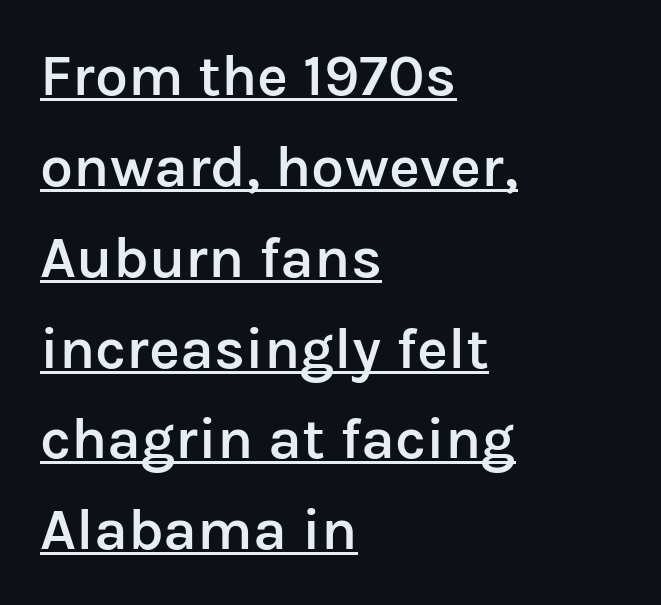
The image shows 59 px semibold sans-serif type, upright; set left-aligned, normal line spacing (1.54x), normal letter spacing, underlined; low stroke contrast and a medium x-height.
